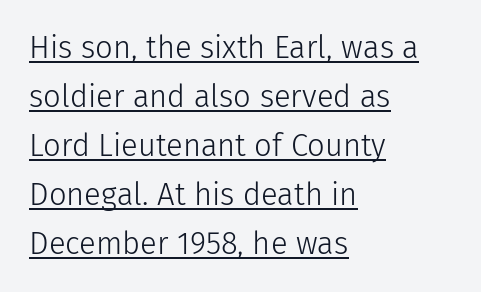
The rendered words wear a rule along their underside. Leading matches the norm, producing a regular column. A typesetter would mark this as roman, not italic. The letters advance in unequal steps, a hallmark of proportional type. The rendering anchors every line to the left-hand side. The strokes are not fattened; the text isn't bold.
